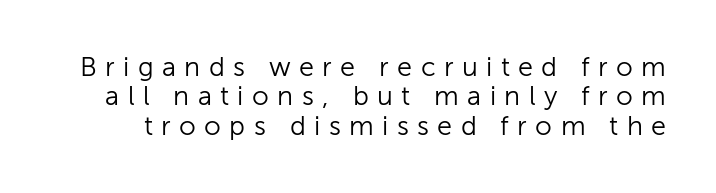
The image shows 27 px text type, upright; set tight line spacing (1.09x), unusually wide letter spacing (+0.31 em), not underlined.
